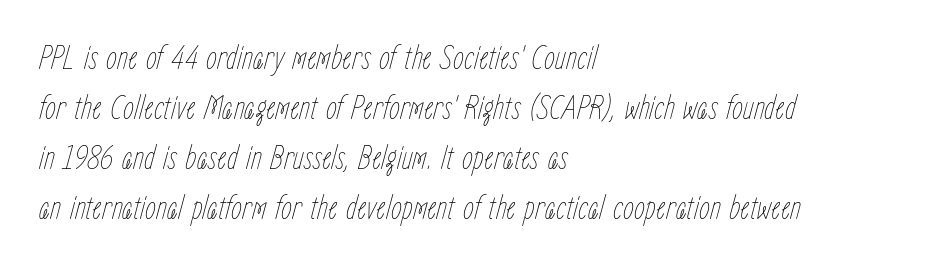
A typesetter would call this proportional, since set widths differ per character. Caption: standard tracking, unaltered. The cut favours lightness, reaching ordinary text weight at its darkest. Whoever set this chose a conventional vertical rhythm.
